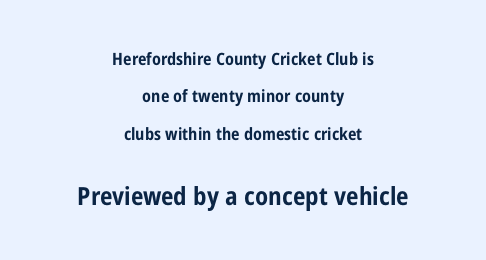
A roman cut, with each character standing at attention. The string is rendered with underlining switched off. Weight: bold. Compared with typical body copy, the letter spacing here is the same. Quick note: interline space is abundant.
